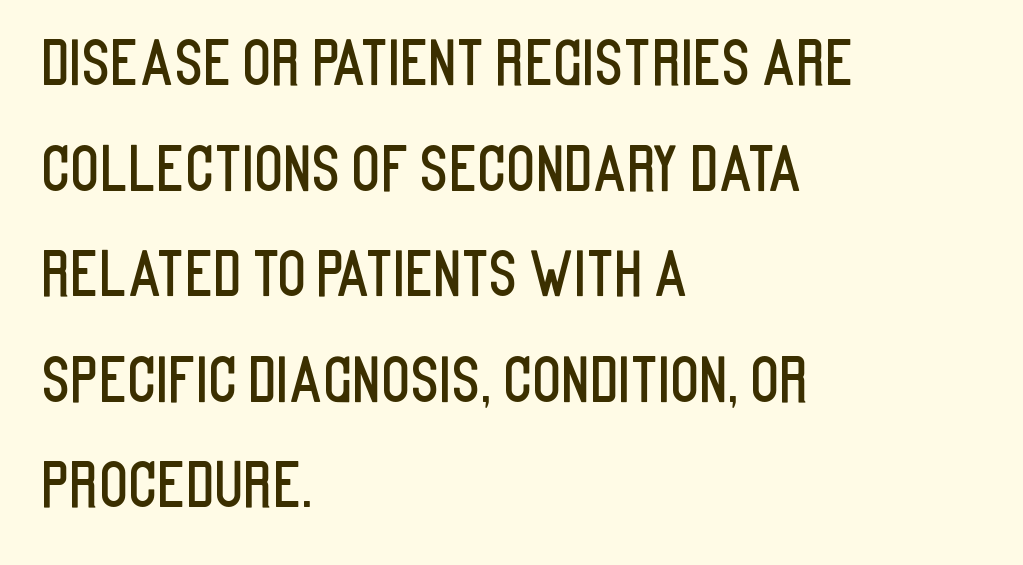
{"serif": "no", "italic": "no", "width": "condensed", "stroke_contrast": "low", "x_height": "large", "monospaced": "no", "underline": "no", "align": "left", "line_spacing_ratio": 1.76, "letter_spacing": "normal", "letter_spacing_em": 0.0, "glyph_px": 60}
